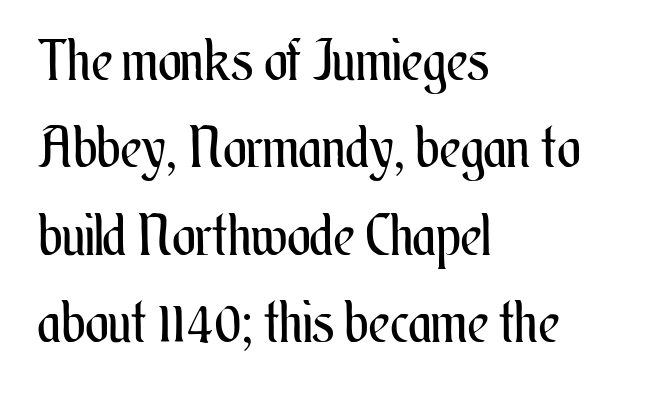
The image shows 56 px regular-weight, condensed type, upright; set left-aligned, normal line spacing (1.56x), normal letter spacing, not underlined; medium stroke contrast and a small x-height.
